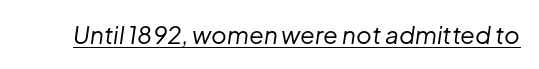
Q: Is the text bold? A: No.
Q: Is the text italic (slanted)? A: Yes, it leans right by about 8 degrees.
Q: Is the text underlined? A: Yes.
Q: Is the spacing between letters normal or unusually wide? A: Normal.
